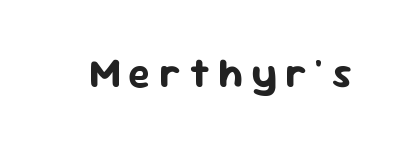
{"serif": "no", "italic": "no", "bold": "yes", "weight": "bold", "width": "normal", "stroke_contrast": "low", "x_height": "medium", "monospaced": "no", "underline": "no", "letter_spacing": "wide", "letter_spacing_em": 0.21, "glyph_px": 41}
